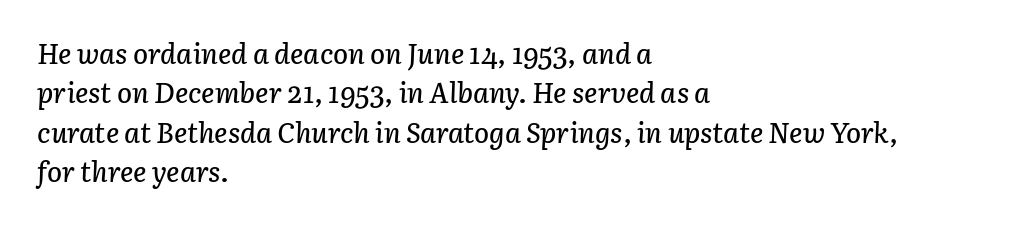
Q: Is the text italic (slanted)? A: Yes, it leans right by about 3 degrees.
Q: Is the text underlined? A: No.
Q: How is the paragraph aligned? A: Left-aligned.
Q: Is the spacing between letters normal or unusually wide? A: Normal.
Q: Is the spacing between lines tight, normal or loose? A: Normal.
Q: Width (condensed, normal, or wide)? A: Normal.
Q: Stroke contrast? A: Low.
Q: x-height? A: Medium.
Q: Monospaced? A: No.
